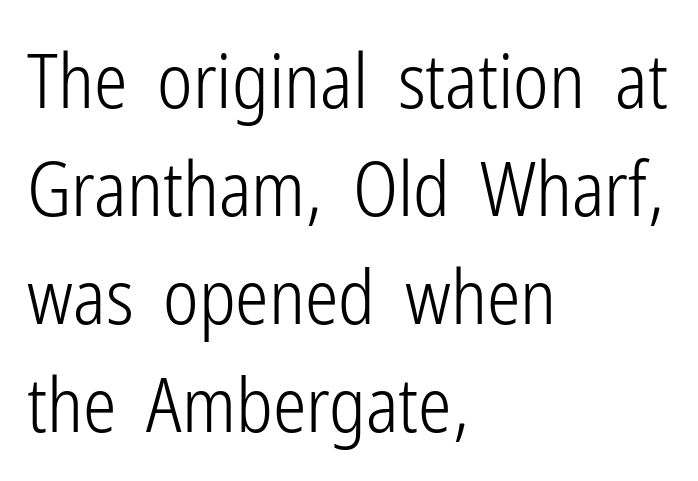
{"serif": "no", "italic": "no", "bold": "no", "weight": "light", "width": "condensed", "stroke_contrast": "low", "x_height": "medium", "monospaced": "no", "underline": "no", "align": "left", "line_spacing": "normal", "line_spacing_ratio": 1.44, "letter_spacing": "normal", "letter_spacing_em": 0.0, "glyph_px": 75}
